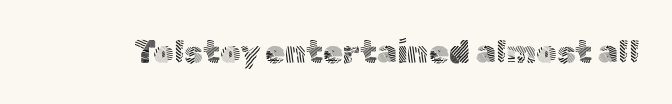
{"serif": "no", "italic": "no", "bold": "no", "weight": "light", "width": "normal", "x_height": "medium", "monospaced": "no", "underline": "no", "letter_spacing": "normal", "letter_spacing_em": 0.0, "glyph_px": 32}
